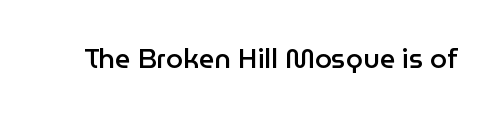
{"italic": "no", "bold": "semi", "underline": "no", "letter_spacing": "normal", "letter_spacing_em": 0.0, "glyph_px": 27}
